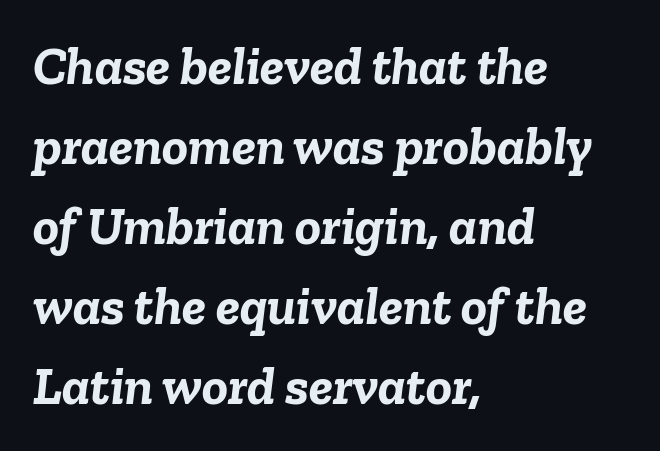
The passage shown is typed in a proportional face where columns would drift. This block has exactly the height ordinary leading produces. Italic: yes, the glyphs are oblique. Lines of text with bare space underneath. Short and long lines alike share a common starting point at left. The passage shown is emphatically bold.
